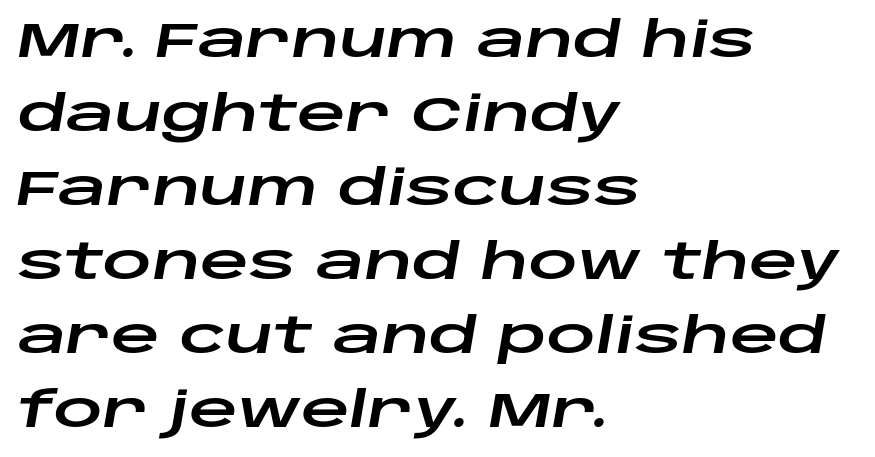
Q: Is the text italic (slanted)? A: Yes, it leans right by about 10 degrees.
Q: Is the text underlined? A: No.
Q: How is the paragraph aligned? A: Left-aligned.
Q: Is the spacing between letters normal or unusually wide? A: Normal.
Q: Is the spacing between lines tight, normal or loose? A: Normal.
Q: Width (condensed, normal, or wide)? A: Wide.
Q: Stroke contrast? A: Low.
Q: x-height? A: Large.
Q: Monospaced? A: No.
